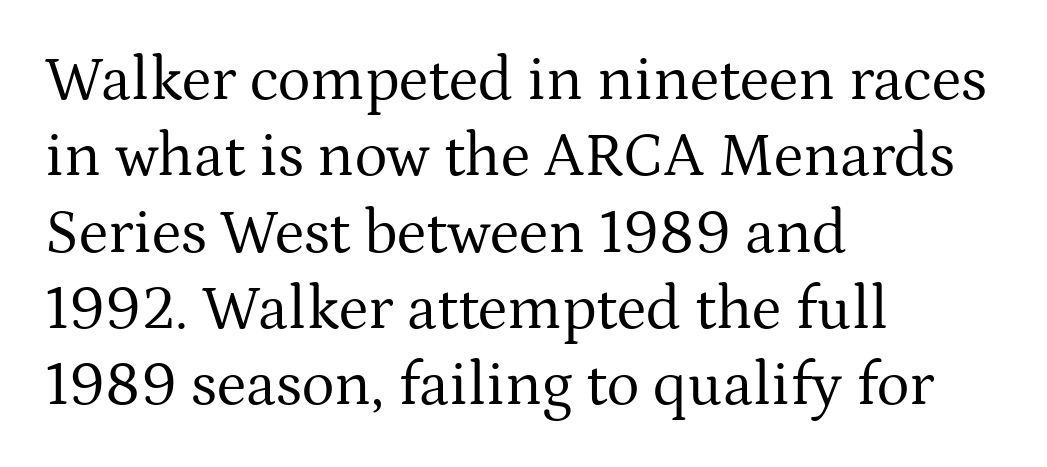
{"serif": "yes", "italic": "no", "bold": "no", "weight": "regular", "width": "normal", "stroke_contrast": "medium", "x_height": "medium", "monospaced": "no", "underline": "no", "align": "left", "line_spacing_ratio": 1.23, "letter_spacing": "normal", "letter_spacing_em": 0.0, "glyph_px": 62}
